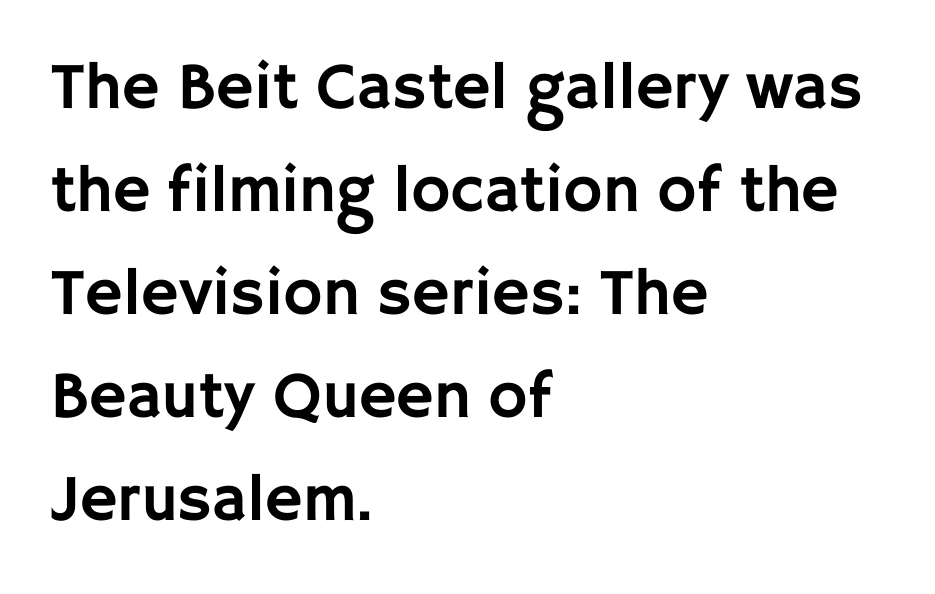
Q: Is the text italic (slanted)? A: No, it is upright.
Q: Is the typeface a serif or a sans-serif typeface? A: Sans-serif.
Q: Is the text underlined? A: No.
Q: How is the paragraph aligned? A: Left-aligned.
Q: Is the spacing between letters normal or unusually wide? A: Normal.
Q: Is the spacing between lines tight, normal or loose? A: Normal.
Q: Width (condensed, normal, or wide)? A: Normal.
Q: Stroke contrast? A: Low.
Q: x-height? A: Large.
Q: Monospaced? A: No.
